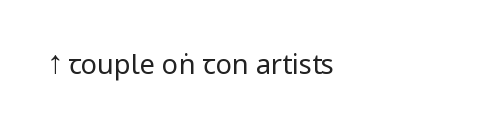
{"italic": "no", "bold": "no", "underline": "no", "letter_spacing": "normal", "letter_spacing_em": 0.0, "glyph_px": 27}
